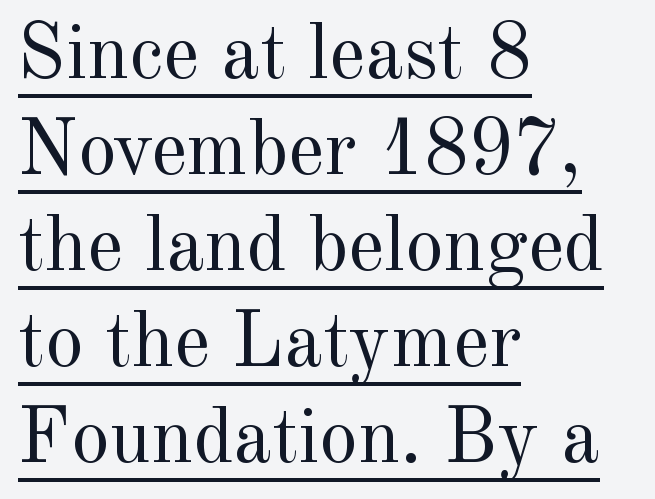
Serif or sans? Serif — the stroke terminals have little feet. The letterforms sit shoulder to shoulder at normal distance. If you drew a line through each stem, it would be perfectly vertical. Heft: none added — not bold. The letters advance in unequal steps, a hallmark of proportional type.
